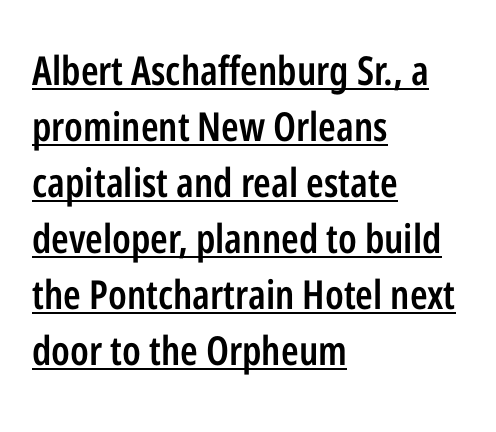
The image shows 40 px semibold, condensed sans-serif type, upright; set left-aligned, normal line spacing (1.4x), normal letter spacing, underlined; low stroke contrast and a medium x-height.
